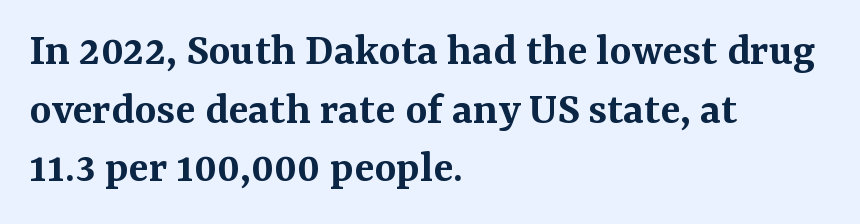
{"serif": "yes", "italic": "no", "bold": "semi", "weight": "semibold", "width": "normal", "stroke_contrast": "medium", "x_height": "medium", "monospaced": "no", "underline": "no", "align": "left", "line_spacing": "normal", "line_spacing_ratio": 1.25, "letter_spacing": "normal", "letter_spacing_em": 0.0, "glyph_px": 47}
